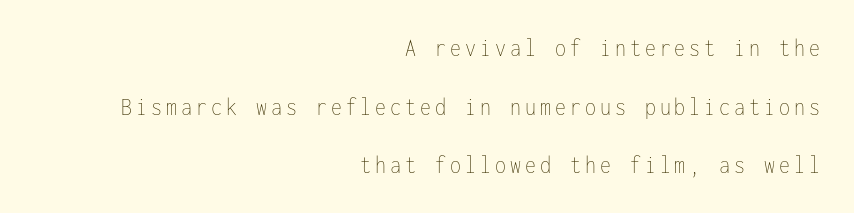
The image shows 25 px text type, upright; set right-aligned, loose line spacing (2.35x), not underlined.
